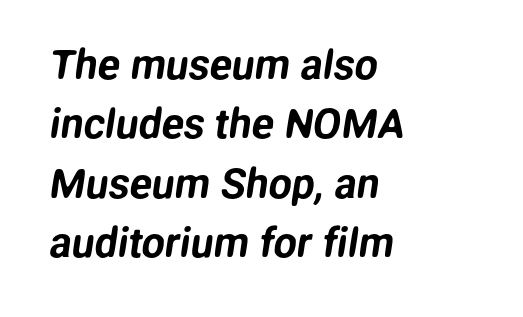
Q: Is the typeface a serif or a sans-serif typeface? A: Sans-serif.
Q: Is the text underlined? A: No.
Q: How is the paragraph aligned? A: Left-aligned.
Q: Is the spacing between letters normal or unusually wide? A: Normal.
Q: Is the spacing between lines tight, normal or loose? A: Normal.
Q: Width (condensed, normal, or wide)? A: Normal.
Q: Stroke contrast? A: Low.
Q: x-height? A: Medium.
Q: Monospaced? A: No.
